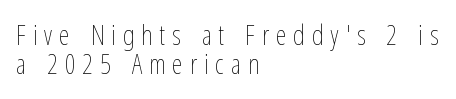
The face looks like a standard text weight, possibly lighter. Closely set lines give the paragraph a compact silhouette. Honestly, the letter spacing is so wide it's the main thing you notice. You can tell it's not italic because the verticals are truly vertical. Letters rest on an invisible, unmarked baseline. The passage is arranged the way most books set body copy — flush left.
